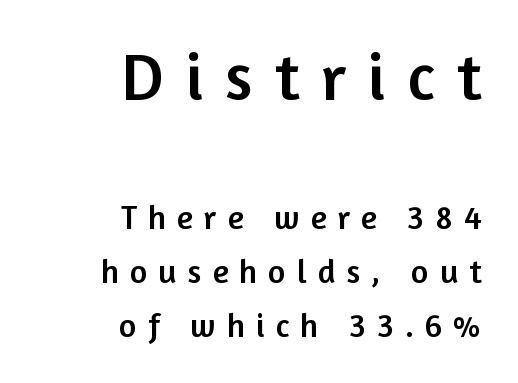
{"serif": "no", "italic": "no", "width": "normal", "stroke_contrast": "low", "x_height": "medium", "monospaced": "no", "underline": "no", "align": "right", "line_spacing": "normal", "line_spacing_ratio": 1.63, "letter_spacing": "wide", "letter_spacing_em": 0.34, "larger_block": "first", "size_ratio": 2.0, "glyph_px": 66}
